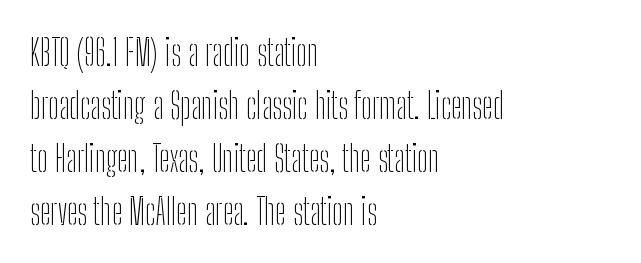
Q: Is the text bold? A: No.
Q: Is the text italic (slanted)? A: No, it is upright.
Q: Is the typeface a serif or a sans-serif typeface? A: Sans-serif.
Q: Is the text underlined? A: No.
Q: How is the paragraph aligned? A: Left-aligned.
Q: Is the spacing between letters normal or unusually wide? A: Normal.
Q: Is the spacing between lines tight, normal or loose? A: Normal.
Q: Width (condensed, normal, or wide)? A: Condensed.
Q: Stroke contrast? A: Low.
Q: x-height? A: Medium.
Q: Monospaced? A: No.
